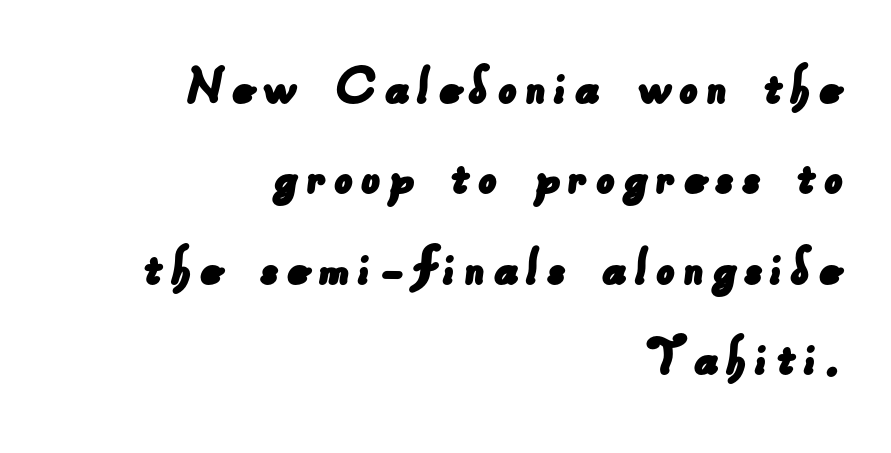
Summary of vertical rhythm: regular, with standard interline spacing. The specimen omits any rule beneath the text block's lines. Typeset ragged left — the right edge is the straight one. The passage shown is typed in a proportional face where columns would drift. The glyphs in this specimen are sans serif.
